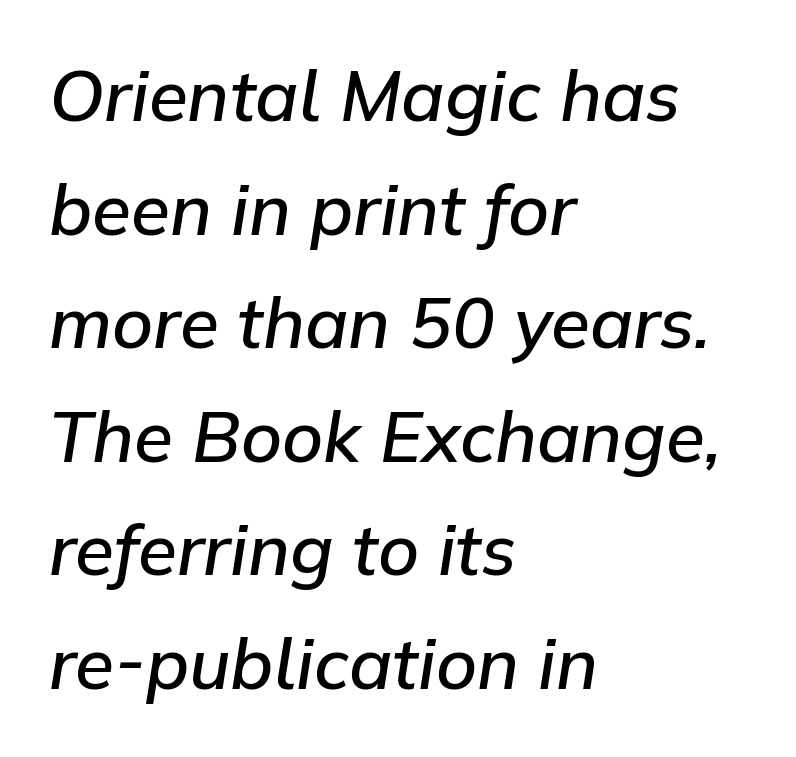
Q: Is the text bold? A: Semi-bold.
Q: Is the text italic (slanted)? A: Yes, it leans right by about 9 degrees.
Q: Is the text underlined? A: No.
Q: How is the paragraph aligned? A: Left-aligned.
Q: Is the spacing between letters normal or unusually wide? A: Normal.
Q: Is the spacing between lines tight, normal or loose? A: Normal.
Q: Width (condensed, normal, or wide)? A: Normal.
Q: Stroke contrast? A: Low.
Q: x-height? A: Medium.
Q: Monospaced? A: No.
